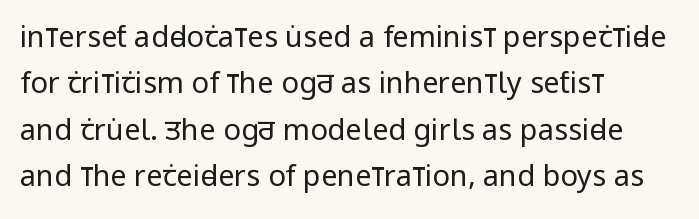
Q: Is the text bold? A: No.
Q: Is the text italic (slanted)? A: No, it is upright.
Q: Is the typeface a serif or a sans-serif typeface? A: Sans-serif.
Q: Is the text underlined? A: No.
Q: How is the paragraph aligned? A: Left-aligned.
Q: Is the spacing between letters normal or unusually wide? A: Normal.
Q: Is the spacing between lines tight, normal or loose? A: Normal.
Q: Width (condensed, normal, or wide)? A: Condensed.
Q: Stroke contrast? A: Low.
Q: x-height? A: Large.
Q: Monospaced? A: No.
